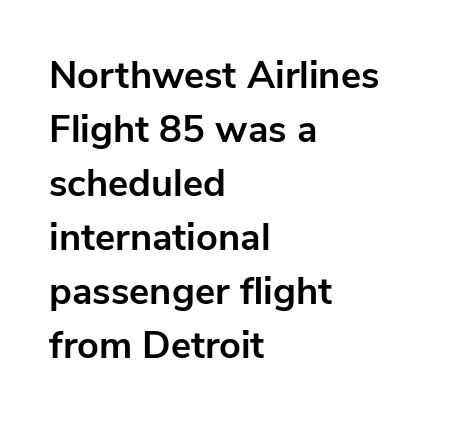
Italic? Not at all — the glyphs are vertical. Here the glyphs are tracked normally, forming tight word shapes. Is this a sans? Yes — the strokes have no serifs. Decoration check: the copy has no underline. The rendering anchors every line to the left-hand side. Proportional: the letters do not fall into vertical columns.
